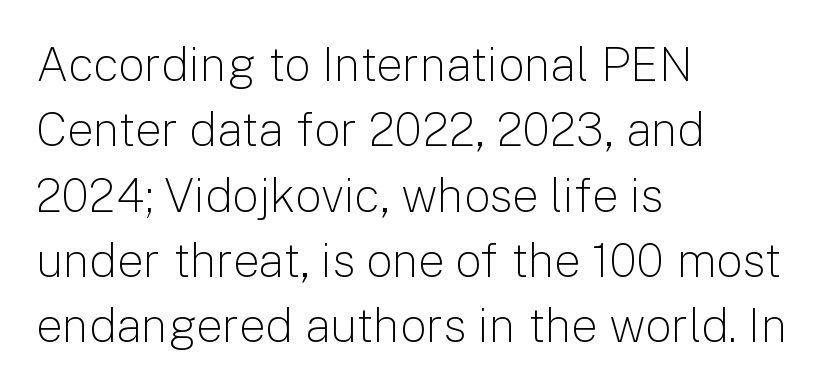
No word sits above an underline. The letters advance in unequal steps, a hallmark of proportional type. You can tell it's not italic because the verticals are truly vertical. No extra ink here — the face is not bold. Short and long lines alike share a common starting point at left. Leading: standard.
